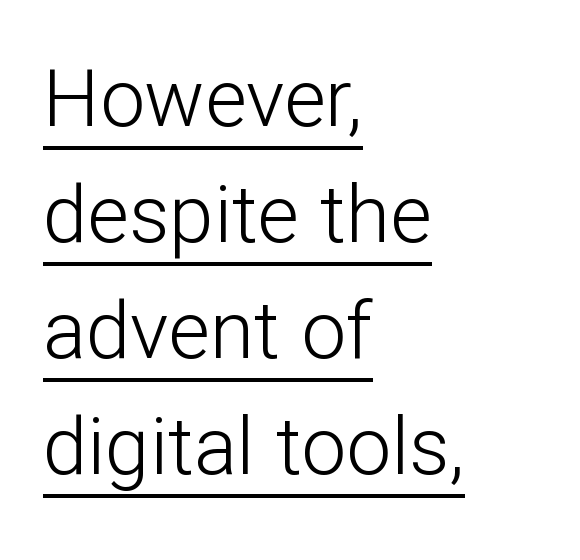
The image shows 80 px light sans-serif type, upright; set left-aligned, normal line spacing (1.45x), normal letter spacing, underlined; low stroke contrast and a medium x-height.
